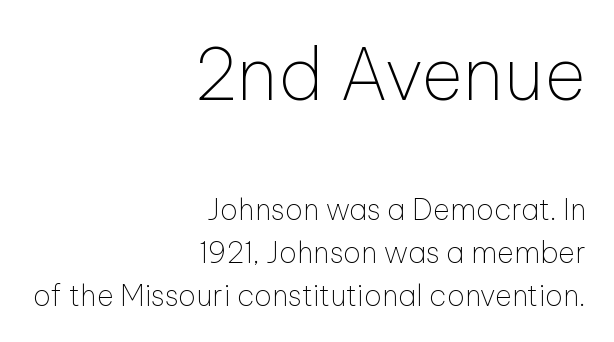
Is this a fixed-width face? No — the glyphs have proportional, varying widths. Does the bottom block carry the larger type? No, the top block does. The letters carry no serifs — their stems end cleanly without finishing strokes. This is the regular roman posture of the typeface. Notice how the passage keeps a crisp vertical edge on the right only. The face used here is rendered with its standard letterfit.
